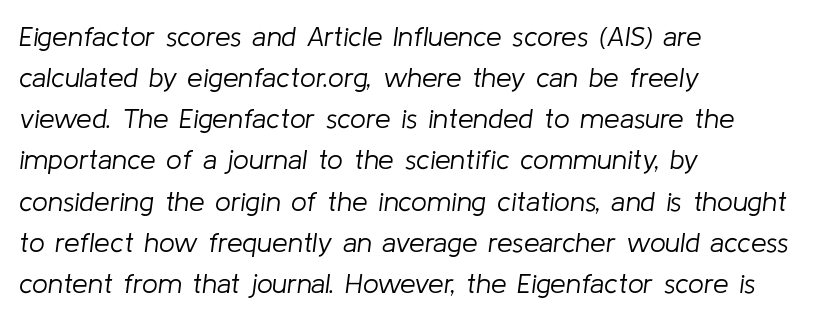
Q: Is the text bold? A: No.
Q: Is the text italic (slanted)? A: Yes, it leans right by about 8 degrees.
Q: Is the text underlined? A: No.
Q: How is the paragraph aligned? A: Left-aligned.
Q: Is the spacing between letters normal or unusually wide? A: Normal.
Q: Is the spacing between lines tight, normal or loose? A: Normal.
Q: Width (condensed, normal, or wide)? A: Normal.
Q: Stroke contrast? A: Low.
Q: x-height? A: Medium.
Q: Monospaced? A: No.
